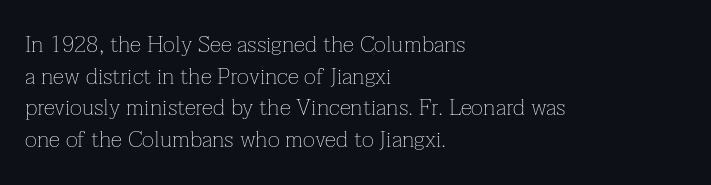
The strokes are not fattened; the text isn't bold. Beneath every word, the page is bare. Every row of glyphs begins at an identical x-position on the left. In terms of posture, this sample is upright.
